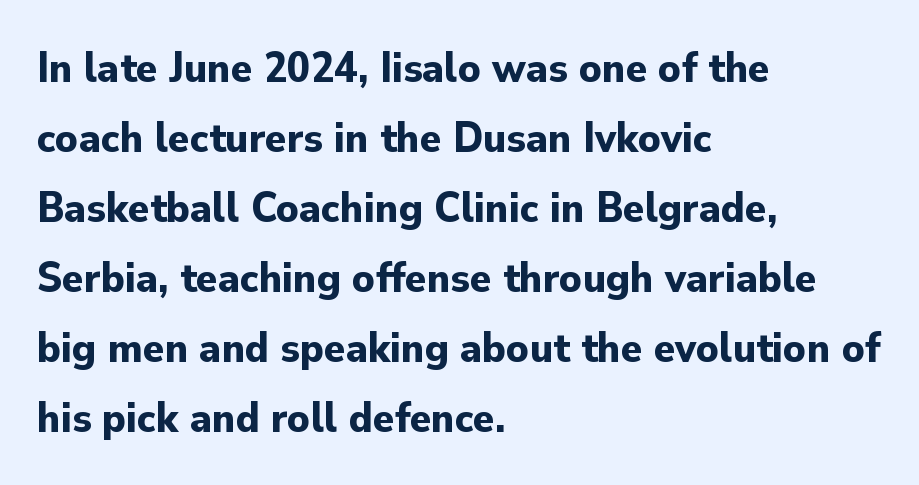
{"serif": "no", "italic": "no", "bold": "yes", "weight": "bold", "width": "normal", "stroke_contrast": "low", "x_height": "small", "monospaced": "no", "underline": "no", "align": "left", "line_spacing": "normal", "line_spacing_ratio": 1.59, "letter_spacing": "normal", "letter_spacing_em": 0.0, "glyph_px": 44}
